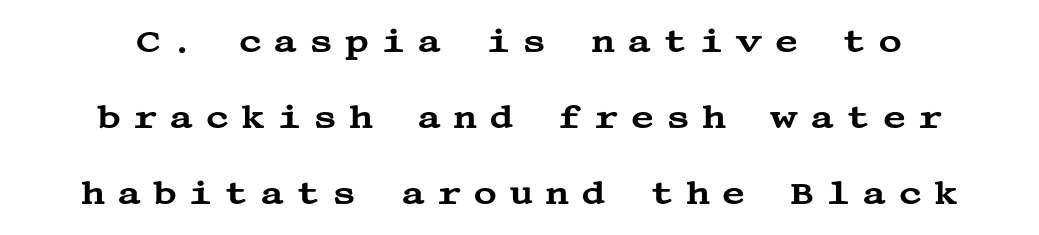
{"serif": "yes", "italic": "no", "width": "wide", "stroke_contrast": "medium", "x_height": "large", "underline": "no", "align": "center", "line_spacing": "loose", "line_spacing_ratio": 2.3, "letter_spacing": "wide", "letter_spacing_em": 0.35, "glyph_px": 33}
